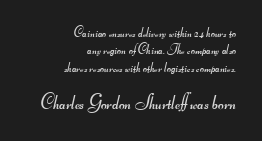
Q: Is the text bold? A: No.
Q: Is the text underlined? A: No.
Q: How is the paragraph aligned? A: Right-aligned.
Q: Is the spacing between letters normal or unusually wide? A: Normal.
Q: Is the spacing between lines tight, normal or loose? A: Normal.
Q: Which block of text is set in a larger size, the first (top) or the second (bottom)? A: The second (bottom) one.
